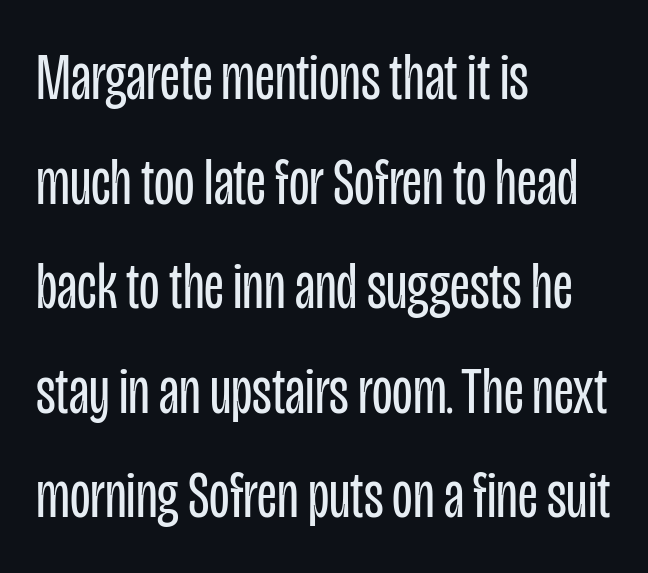
Q: Is the text bold? A: No.
Q: Is the text italic (slanted)? A: No, it is upright.
Q: Is the typeface a serif or a sans-serif typeface? A: Sans-serif.
Q: Is the text underlined? A: No.
Q: How is the paragraph aligned? A: Left-aligned.
Q: Is the spacing between letters normal or unusually wide? A: Normal.
Q: Is the spacing between lines tight, normal or loose? A: Normal.
Q: Width (condensed, normal, or wide)? A: Condensed.
Q: Stroke contrast? A: Low.
Q: x-height? A: Large.
Q: Monospaced? A: No.
